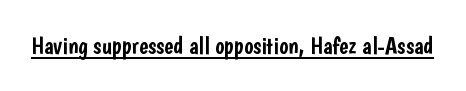
The image shows 24 px text type, upright; set normal letter spacing, underlined.
